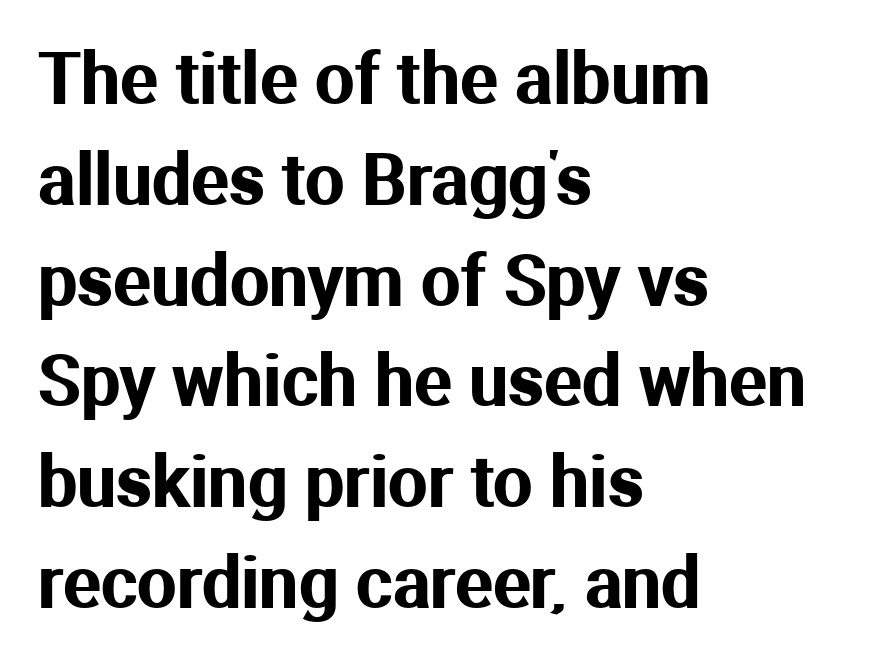
The image shows 70 px sans-serif type, upright; set left-aligned, normal line spacing (1.44x), normal letter spacing, not underlined; medium stroke contrast and a medium x-height.
